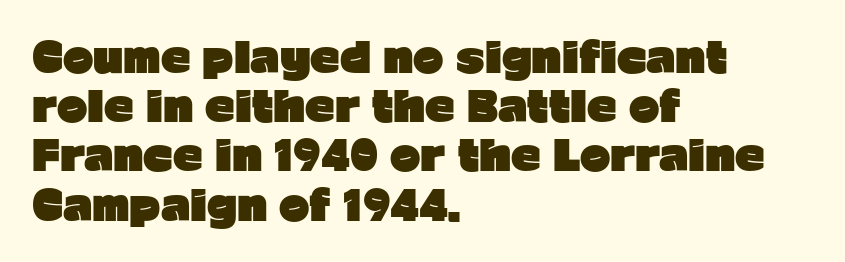
{"serif": "no", "italic": "no", "bold": "yes", "weight": "heavy", "width": "normal", "stroke_contrast": "low", "x_height": "medium", "monospaced": "no", "underline": "no", "align": "left", "line_spacing_ratio": 1.2, "letter_spacing": "normal", "letter_spacing_em": 0.0, "glyph_px": 41}
